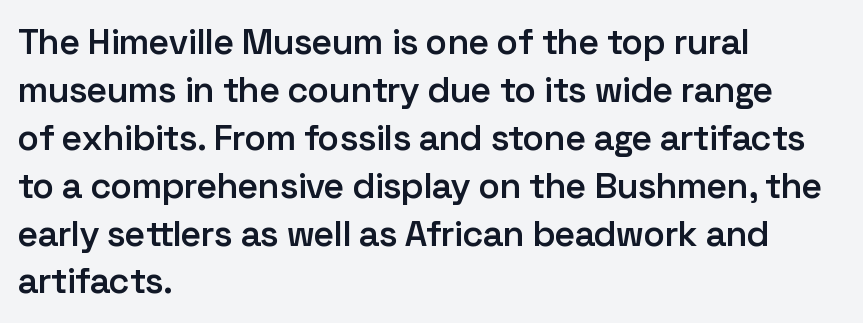
{"serif": "no", "italic": "no", "bold": "semi", "weight": "semibold", "width": "normal", "stroke_contrast": "low", "x_height": "medium", "monospaced": "no", "underline": "no", "align": "left", "line_spacing": "normal", "line_spacing_ratio": 1.33, "letter_spacing": "normal", "letter_spacing_em": 0.0, "glyph_px": 36}
